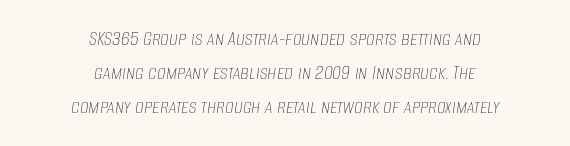
Is there much room between lines? A standard amount, neither cramped nor airy. A clean baseline with only descenders dipping below it. Standard letterfit; no display-style spreading of the glyphs. One-word summary of the alignment: center. Is the stroke heavy? The answer is a plain regular-or-lighter. The passage shown leans; its letterforms are oblique.
